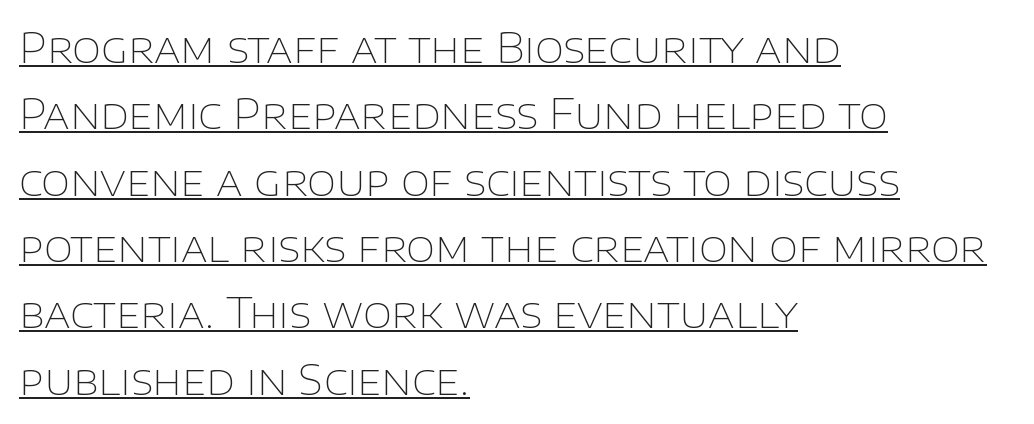
The image shows 42 px thin sans-serif type, upright; set left-aligned, normal line spacing (1.58x), normal letter spacing, underlined; low stroke contrast and a large x-height.
